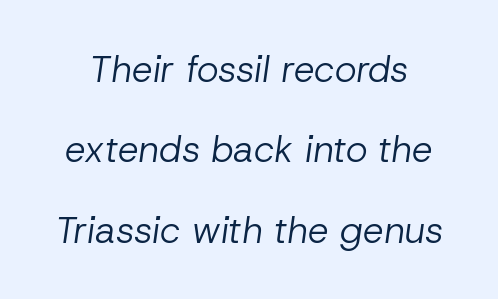
Q: Is the text bold? A: No.
Q: Is the text italic (slanted)? A: Yes, it leans right by about 8 degrees.
Q: Is the text underlined? A: No.
Q: Is the spacing between letters normal or unusually wide? A: Normal.
Q: Is the spacing between lines tight, normal or loose? A: Loose.
Q: Width (condensed, normal, or wide)? A: Normal.
Q: Stroke contrast? A: Low.
Q: x-height? A: Medium.
Q: Monospaced? A: No.
